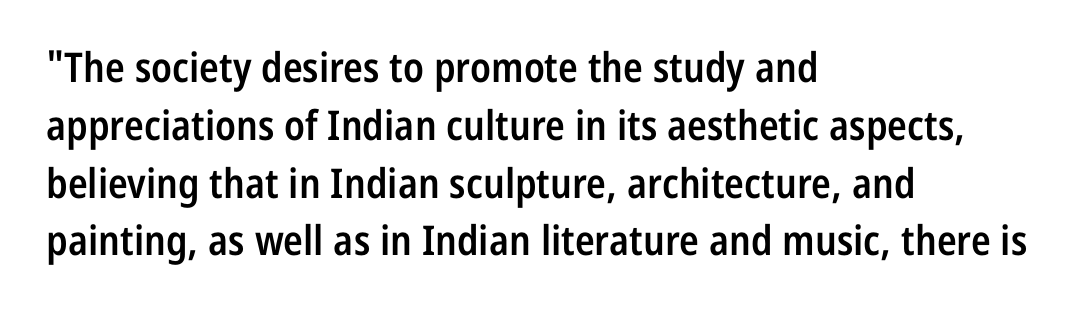
Students, note that the glyphs here touch the page at normal intervals. These words are printed semibold, heavier than regular yet not bold. You can tell from the bare stems that sans-serif type was used. The strip under each line holds only bare page.
